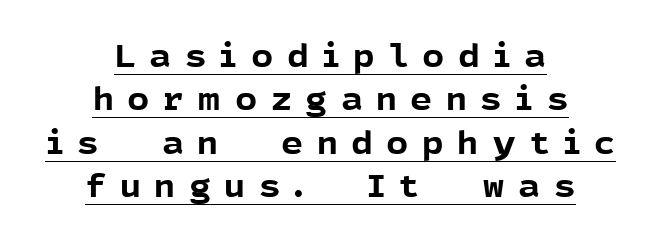
The vertical gap from one line to the next is medium. Bold? Absolutely — the strokes are thick and heavy. Note the varied advance widths — an 'i' is clearly narrower than an 'm'. The string is rendered with underlining switched on.
